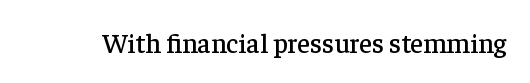
The image shows 27 px text type, upright; set normal letter spacing, not underlined.
